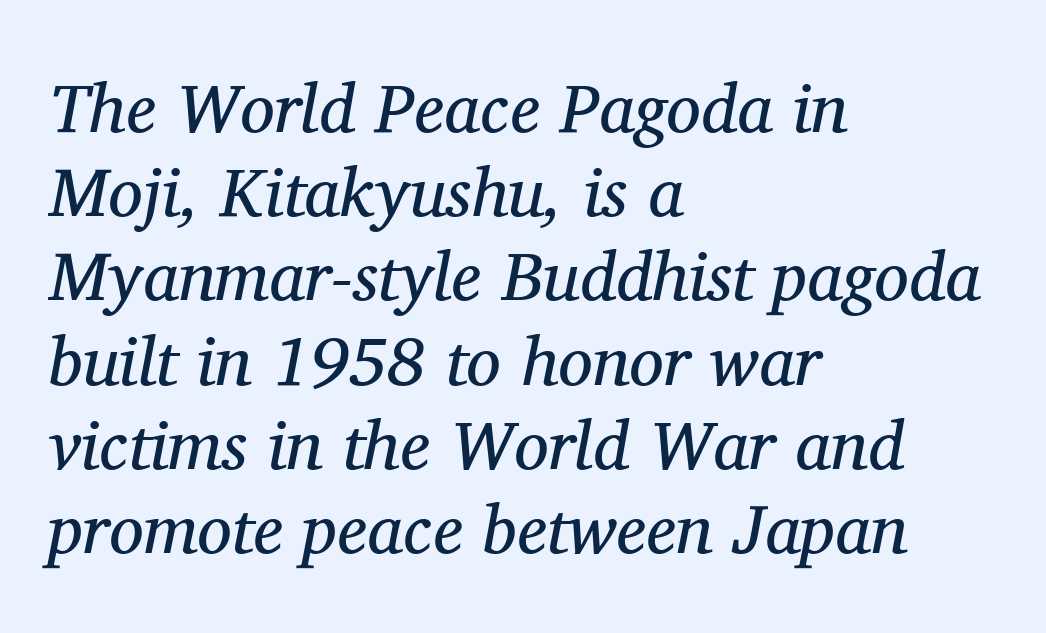
{"serif": "yes", "italic": "yes", "lean": "right", "slant_degrees": 11, "bold": "no", "weight": "regular", "width": "normal", "stroke_contrast": "medium", "x_height": "medium", "monospaced": "no", "underline": "no", "align": "left", "line_spacing_ratio": 1.22, "letter_spacing": "normal", "letter_spacing_em": 0.0, "glyph_px": 69}
